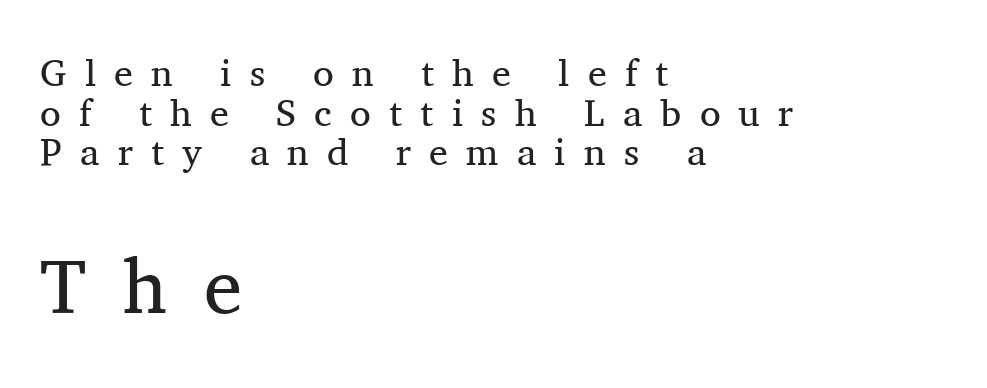
Between these two stacked blocks, the lower one wins on size. Note: serifs present on the glyphs. Words float on clear page, feet unadorned. Is this a heavy cut? Hardly; it is regular or lighter.
